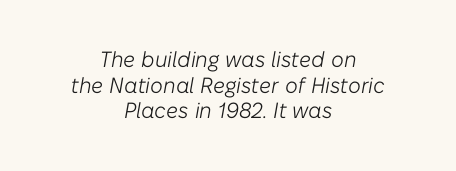
Q: Is the text bold? A: No.
Q: Is the text italic (slanted)? A: Yes, it leans right by about 10 degrees.
Q: Is the text underlined? A: No.
Q: How is the paragraph aligned? A: Centered.
Q: Is the spacing between letters normal or unusually wide? A: Normal.
